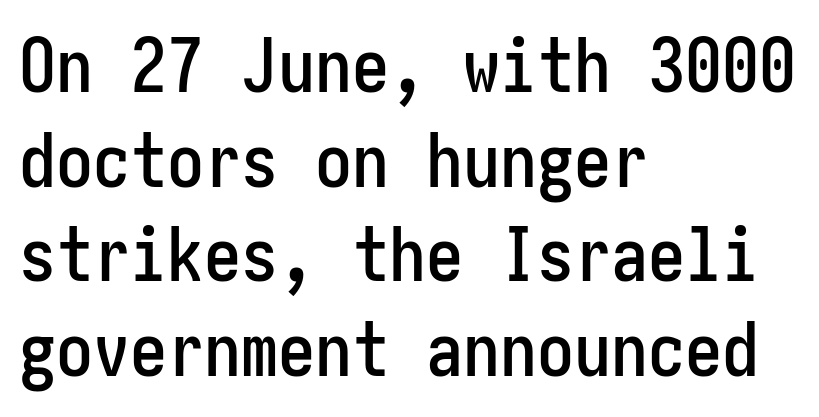
The image shows 74 px condensed sans-serif type, upright; set left-aligned, normal line spacing (1.28x), normal letter spacing, not underlined; low stroke contrast and a medium x-height.
